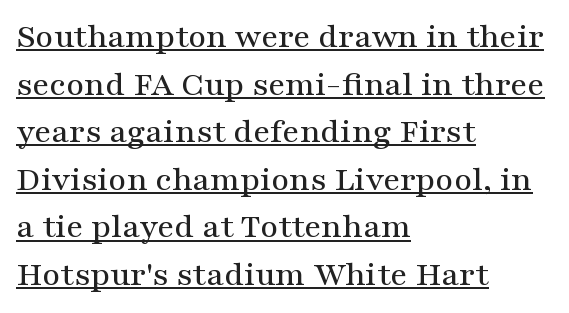
Think of a printed novel: that variable character pitch is what you see here. Tracking value appears to be zero — textbook default spacing. The letters carry serifs — small finishing strokes at the ends of their stems. The passage is arranged the way most books set body copy — flush left. Compared with undecorated copy, this sample adds a rule below the words.
